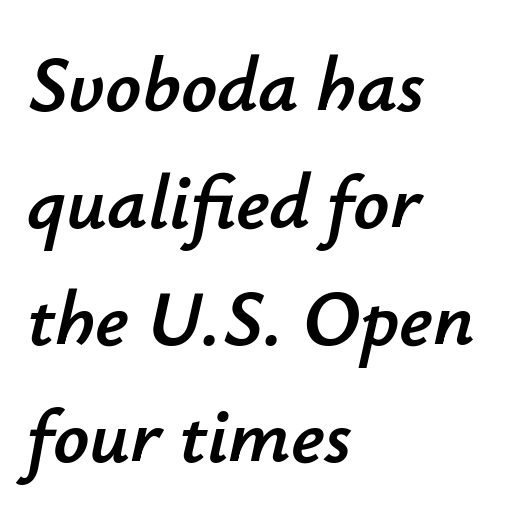
The letters sit at their default tracking, neither squeezed nor spread. Observe the lean: these are italic letterforms. The face used here is proportionally spaced, like ordinary book or web type. This rendering uses left alignment, leaving the right contour irregular.
